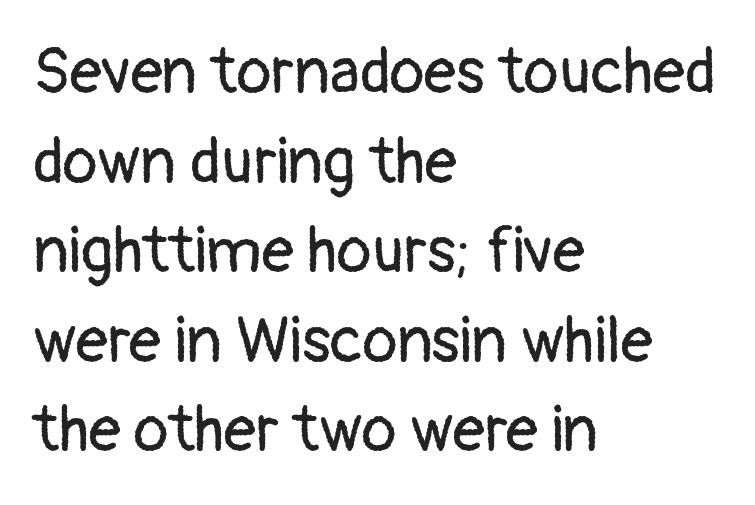
{"serif": "no", "italic": "no", "bold": "no", "weight": "regular", "width": "normal", "stroke_contrast": "low", "x_height": "medium", "monospaced": "no", "underline": "no", "align": "left", "line_spacing": "normal", "line_spacing_ratio": 1.4, "letter_spacing": "normal", "letter_spacing_em": 0.0, "glyph_px": 64}
